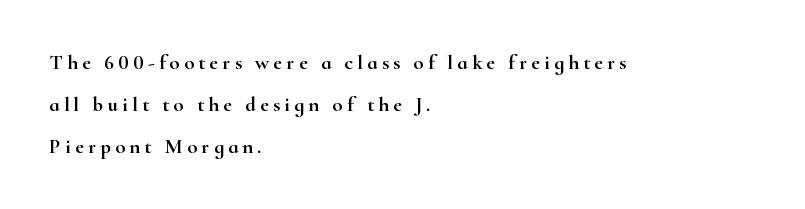
The image shows 21 px text type, upright; set left-aligned, loose line spacing (2.0x), unusually wide letter spacing (+0.2 em), not underlined.
